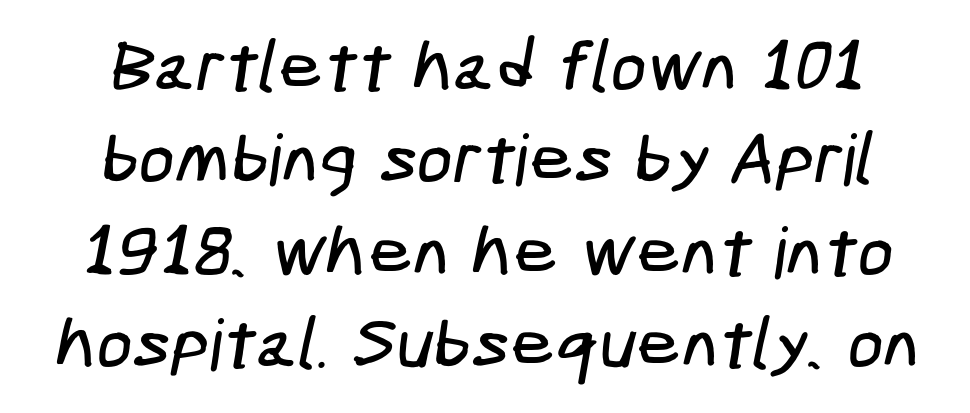
Decoration check: the copy has no underline. Nope, no serifs anywhere on these letters. Characters follow at the spacing the type designer built in. Notice how descenders clear the ascenders below comfortably — that's standard leading.
